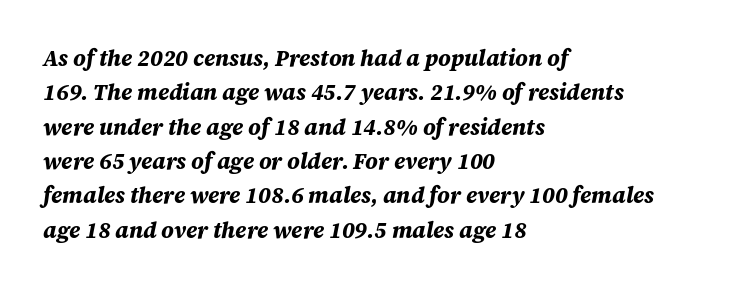
{"italic": "yes", "lean": "right", "slant_degrees": 12, "bold": "yes", "underline": "no", "align": "left", "line_spacing": "normal", "line_spacing_ratio": 1.56, "letter_spacing": "normal", "letter_spacing_em": 0.0, "glyph_px": 22}
